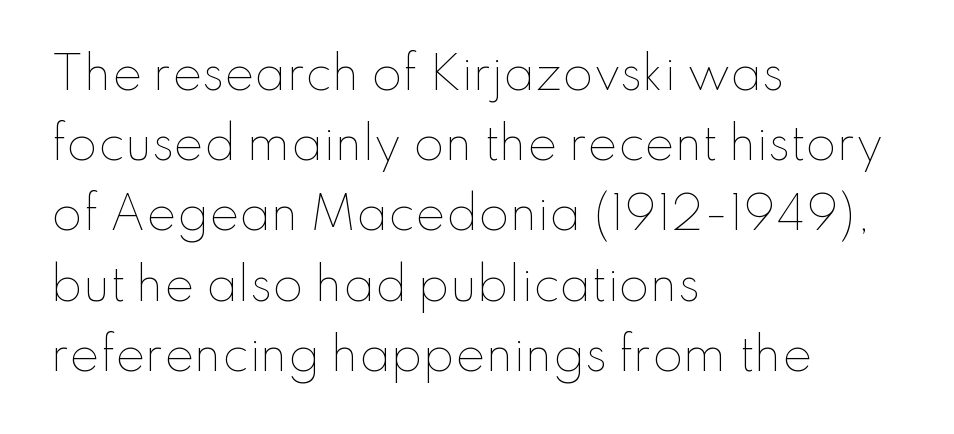
Q: Is the text bold? A: No.
Q: Is the text italic (slanted)? A: No, it is upright.
Q: Is the text underlined? A: No.
Q: How is the paragraph aligned? A: Left-aligned.
Q: Is the spacing between letters normal or unusually wide? A: Normal.
Q: Is the spacing between lines tight, normal or loose? A: Normal.
Q: Width (condensed, normal, or wide)? A: Normal.
Q: Stroke contrast? A: Low.
Q: x-height? A: Small.
Q: Monospaced? A: No.
